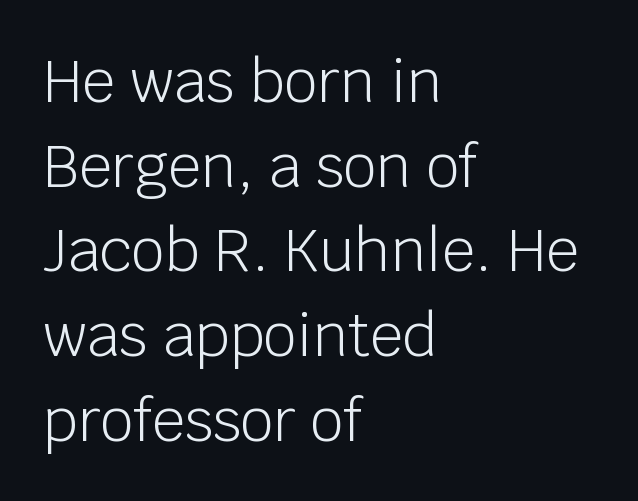
Q: Is the text bold? A: No.
Q: Is the text italic (slanted)? A: No, it is upright.
Q: Is the typeface a serif or a sans-serif typeface? A: Sans-serif.
Q: Is the text underlined? A: No.
Q: How is the paragraph aligned? A: Left-aligned.
Q: Is the spacing between letters normal or unusually wide? A: Normal.
Q: Is the spacing between lines tight, normal or loose? A: Normal.
Q: Width (condensed, normal, or wide)? A: Normal.
Q: Stroke contrast? A: Low.
Q: x-height? A: Large.
Q: Monospaced? A: No.
